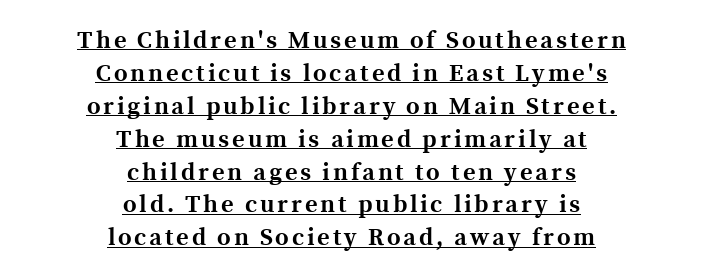
The letters stand upright; this is a roman face. Normally led — the rows are evenly, conventionally spaced. The letters are bold, with thick, heavy strokes. In designer terms, the underline attribute is active on this setting.
